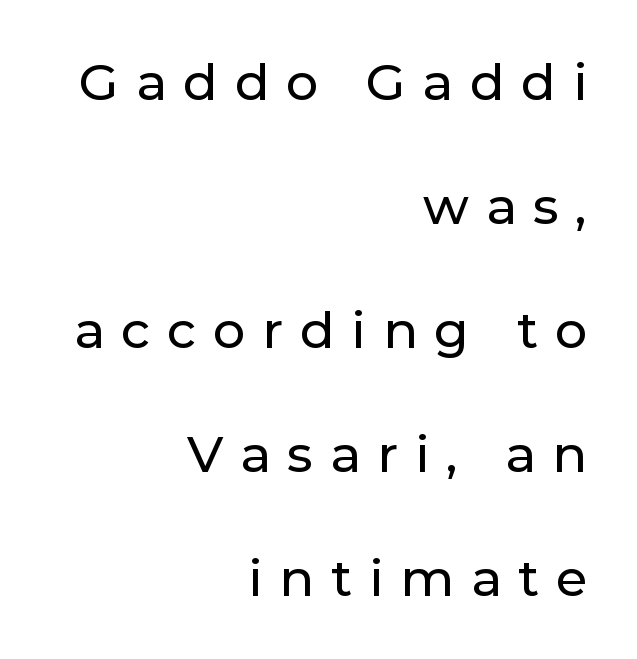
{"serif": "no", "italic": "no", "width": "normal", "stroke_contrast": "low", "x_height": "medium", "monospaced": "no", "underline": "no", "align": "right", "line_spacing": "loose", "line_spacing_ratio": 2.43, "letter_spacing": "wide", "letter_spacing_em": 0.33, "glyph_px": 51}
